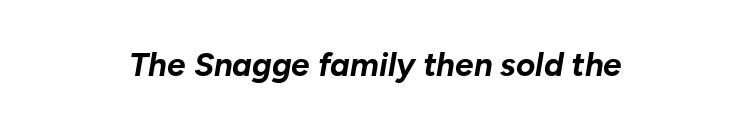
Q: Is the text bold? A: Yes.
Q: Is the text italic (slanted)? A: Yes, it leans right by about 10 degrees.
Q: Is the text underlined? A: No.
Q: How is the paragraph aligned? A: Centered.
Q: Is the spacing between letters normal or unusually wide? A: Normal.
Q: Width (condensed, normal, or wide)? A: Normal.
Q: Stroke contrast? A: Low.
Q: x-height? A: Medium.
Q: Monospaced? A: No.
